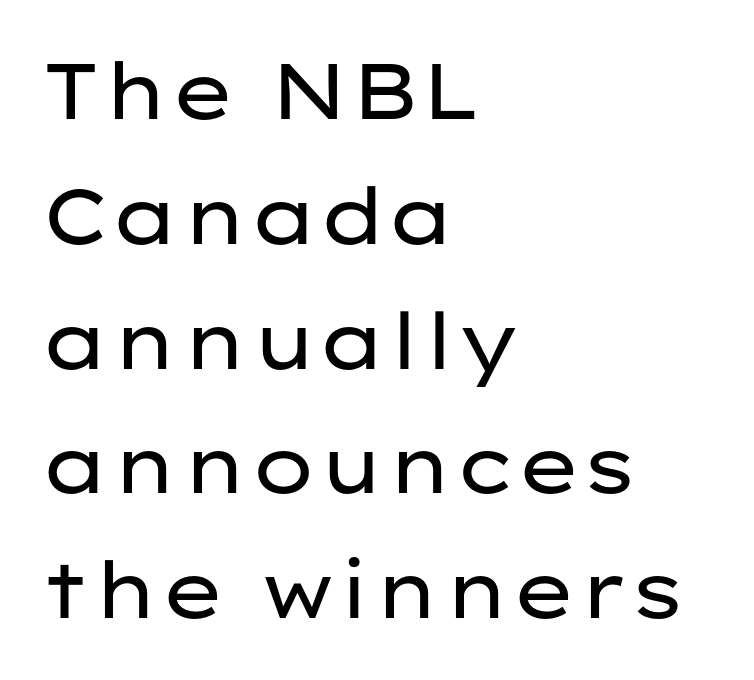
The image shows 78 px regular-weight, wide sans-serif type, upright; set left-aligned, normal line spacing (1.6x), normal letter spacing, not underlined; low stroke contrast and a medium x-height.
